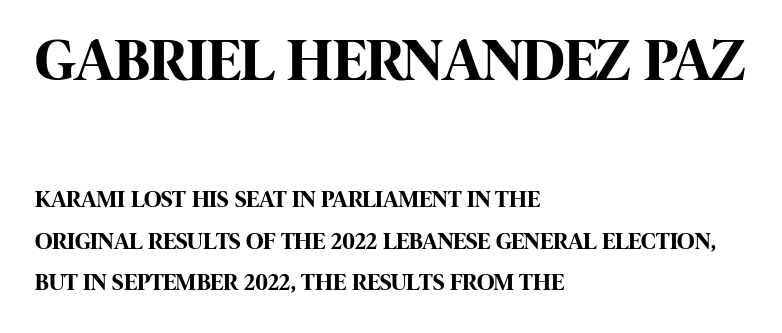
The image shows 61 px bold, condensed sans-serif type, upright; set left-aligned, line spacing 1.73x, normal letter spacing, not underlined; the first (top) block is 2.54x larger; high stroke contrast and a large x-height.
